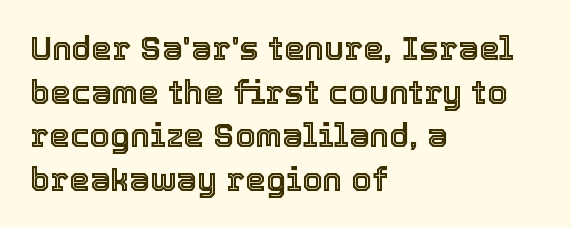
{"italic": "no", "width": "normal", "x_height": "medium", "monospaced": "no", "underline": "no", "align": "left", "line_spacing": "normal", "line_spacing_ratio": 1.32, "letter_spacing": "normal", "letter_spacing_em": 0.0, "glyph_px": 33}
